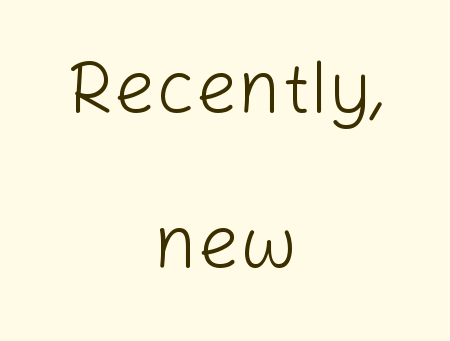
{"serif": "no", "italic": "no", "bold": "no", "weight": "light", "width": "normal", "stroke_contrast": "low", "x_height": "medium", "monospaced": "no", "underline": "no", "align": "center", "line_spacing": "loose", "line_spacing_ratio": 2.09, "letter_spacing": "normal", "letter_spacing_em": 0.0, "glyph_px": 74}
